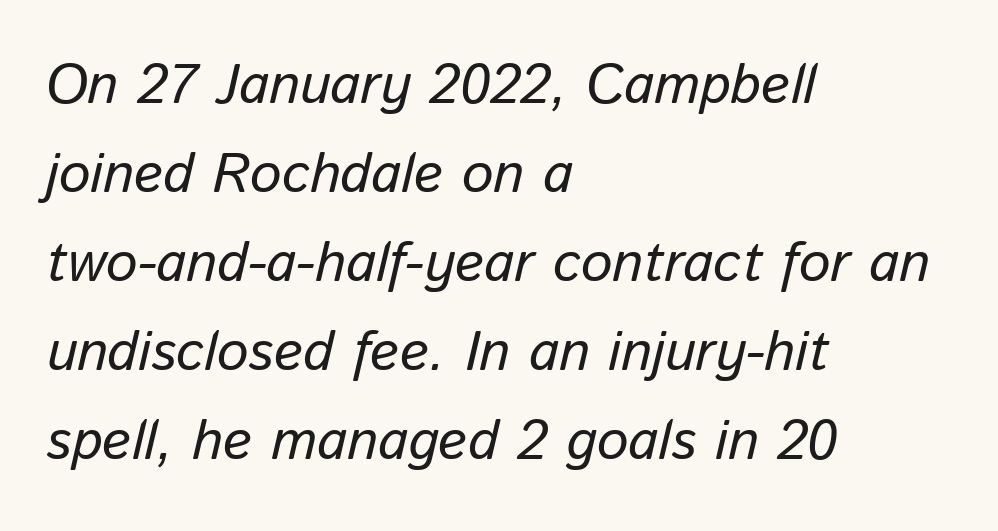
{"italic": "yes", "lean": "right", "slant_degrees": 13, "width": "normal", "stroke_contrast": "low", "x_height": "medium", "monospaced": "no", "underline": "no", "align": "left", "line_spacing": "normal", "line_spacing_ratio": 1.59, "letter_spacing": "normal", "letter_spacing_em": 0.0, "glyph_px": 56}
